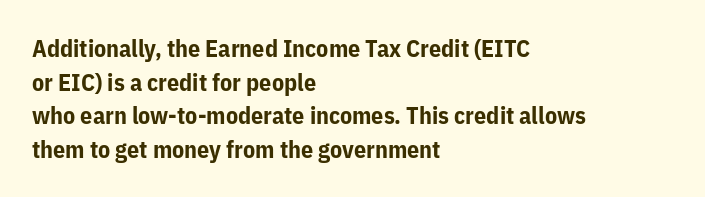
{"italic": "no", "bold": "yes", "underline": "no", "align": "left", "line_spacing": "normal", "line_spacing_ratio": 1.4, "letter_spacing": "normal", "letter_spacing_em": 0.0, "glyph_px": 24}
